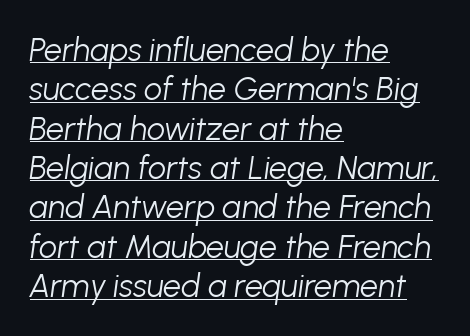
Q: Is the text bold? A: No.
Q: Is the text italic (slanted)? A: Yes, it leans right by about 8 degrees.
Q: Is the text underlined? A: Yes.
Q: How is the paragraph aligned? A: Left-aligned.
Q: Is the spacing between letters normal or unusually wide? A: Normal.
Q: Width (condensed, normal, or wide)? A: Normal.
Q: Stroke contrast? A: Low.
Q: x-height? A: Medium.
Q: Monospaced? A: No.
